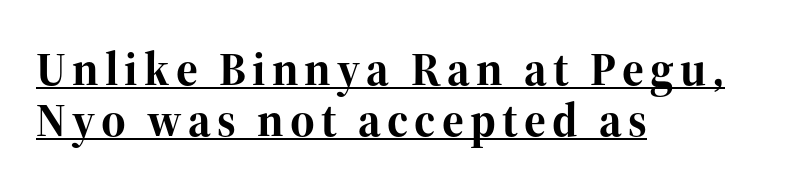
{"serif": "yes", "italic": "no", "bold": "yes", "weight": "bold", "width": "normal", "stroke_contrast": "high", "x_height": "medium", "monospaced": "no", "underline": "yes", "align": "left", "line_spacing": "tight", "line_spacing_ratio": 1.08, "glyph_px": 47}
